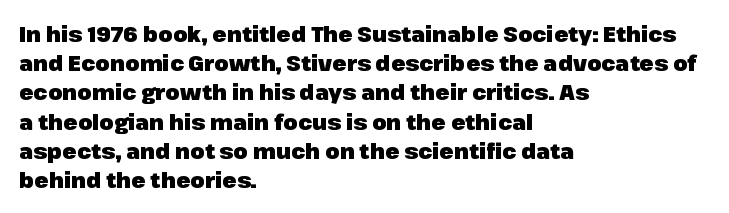
When letters stand straight like this, we call the style roman or upright. Line starts are locked; line ends wander. Quick note: underline off. Words appear dense and cohesive because spacing is normal. A normal amount of white space separates one row of letters from the next.
